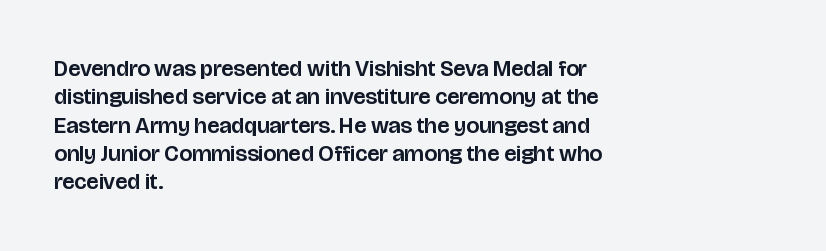
{"italic": "no", "underline": "no", "align": "left", "line_spacing_ratio": 1.23, "letter_spacing": "normal", "letter_spacing_em": 0.0, "glyph_px": 23}
